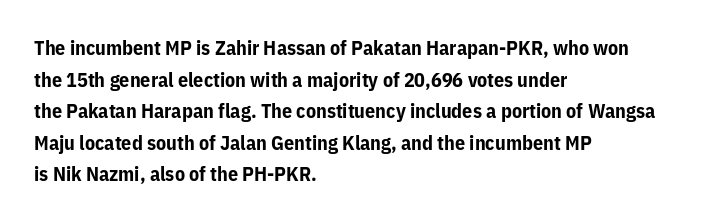
Q: Is the text bold? A: Yes.
Q: Is the text italic (slanted)? A: No, it is upright.
Q: Is the text underlined? A: No.
Q: How is the paragraph aligned? A: Left-aligned.
Q: Is the spacing between letters normal or unusually wide? A: Normal.
Q: Is the spacing between lines tight, normal or loose? A: Normal.
